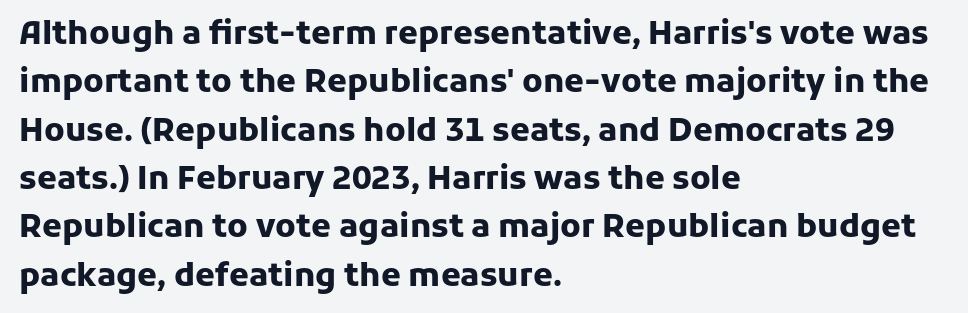
The image shows 32 px heavy sans-serif type, upright; set left-aligned, normal line spacing (1.51x), normal letter spacing, not underlined; low stroke contrast and a medium x-height.
